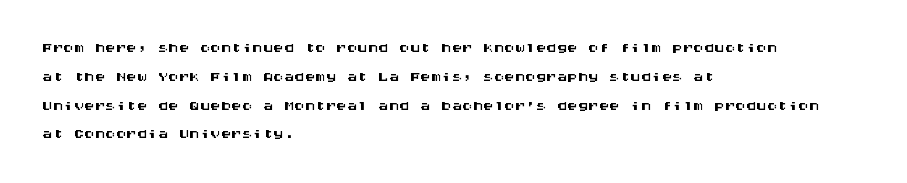
Q: Is the text italic (slanted)? A: No, it is upright.
Q: Is the text underlined? A: No.
Q: How is the paragraph aligned? A: Left-aligned.
Q: Is the spacing between letters normal or unusually wide? A: Normal.
Q: Is the spacing between lines tight, normal or loose? A: Normal.
